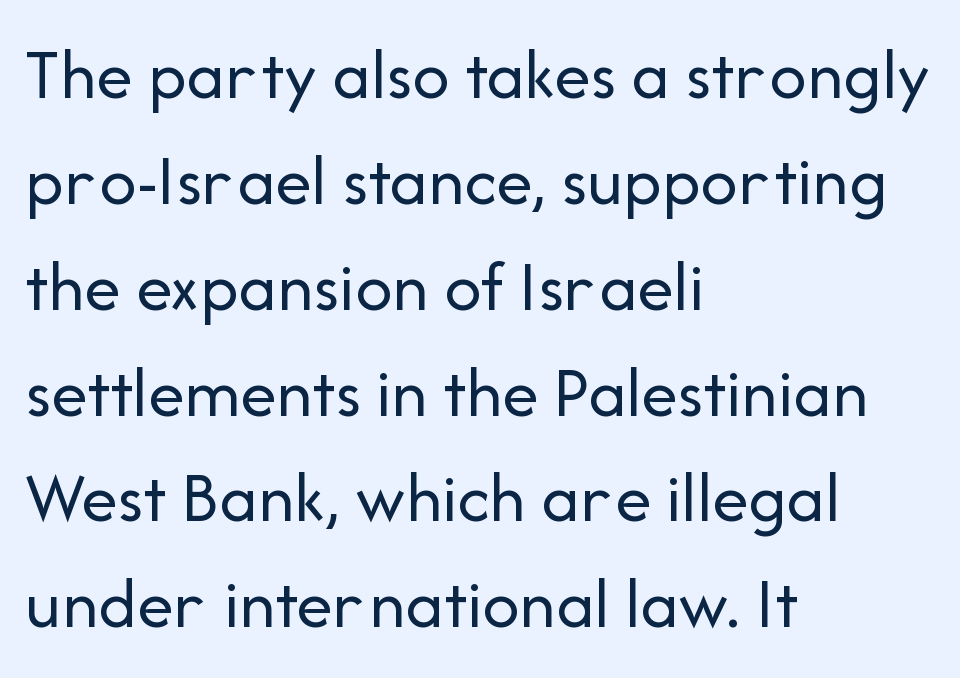
Q: Is the text bold? A: No.
Q: Is the text italic (slanted)? A: No, it is upright.
Q: Is the typeface a serif or a sans-serif typeface? A: Sans-serif.
Q: Is the text underlined? A: No.
Q: How is the paragraph aligned? A: Left-aligned.
Q: Is the spacing between letters normal or unusually wide? A: Normal.
Q: Is the spacing between lines tight, normal or loose? A: Normal.
Q: Width (condensed, normal, or wide)? A: Normal.
Q: Stroke contrast? A: Low.
Q: x-height? A: Medium.
Q: Monospaced? A: No.
